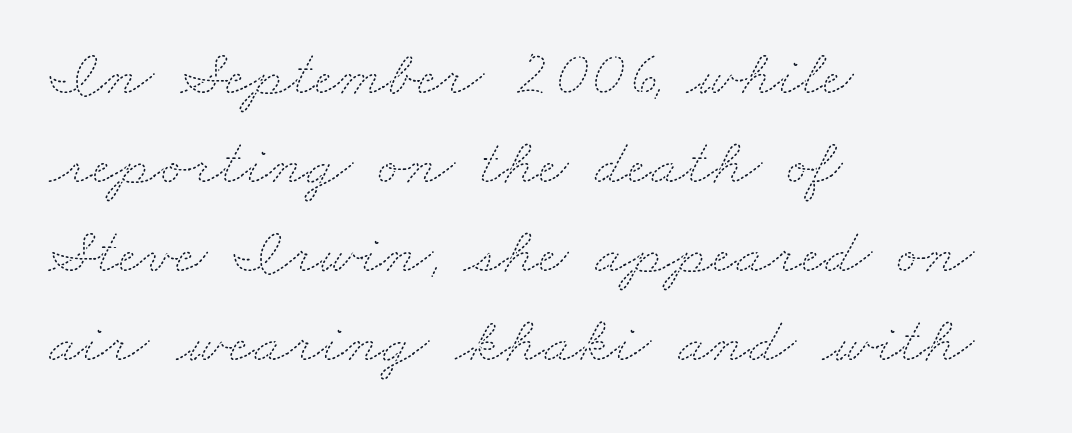
Horizontal alignment here is leftward, the default for most running prose. Nothing unusual about the tracking: characters are spaced as the font intends. This sample has the flowing, uneven cadence of proportional lettering. Successive baselines arrive at the customary interval. The passage shown is not underscored anywhere. No letter is thick-stroked: the sample isn't bold.
